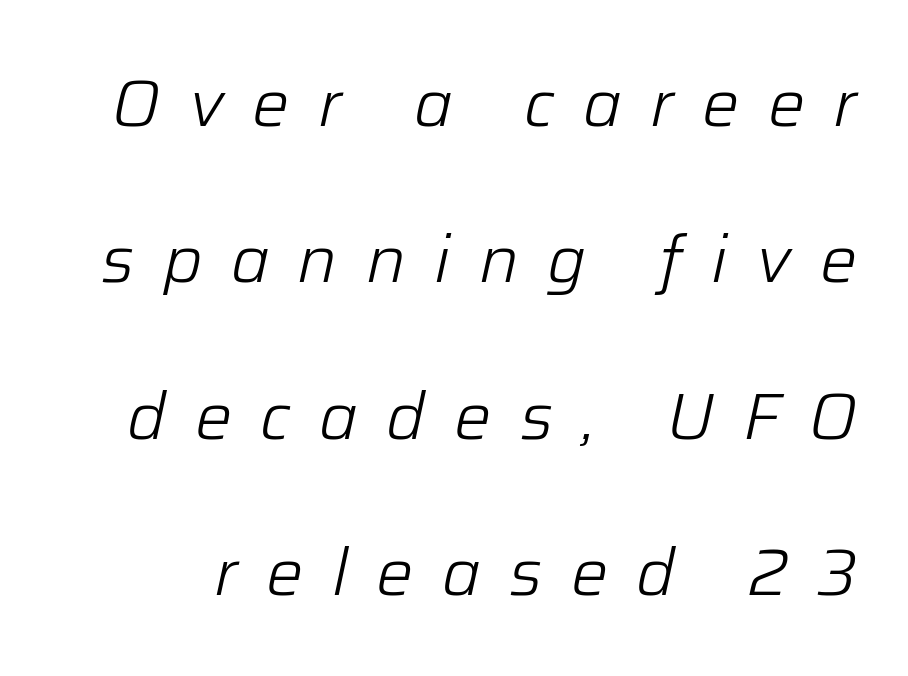
{"italic": "yes", "lean": "right", "slant_degrees": 12, "bold": "no", "weight": "light", "width": "normal", "stroke_contrast": "low", "x_height": "medium", "monospaced": "no", "underline": "no", "line_spacing": "loose", "line_spacing_ratio": 2.37, "letter_spacing": "wide", "letter_spacing_em": 0.43, "glyph_px": 66}
